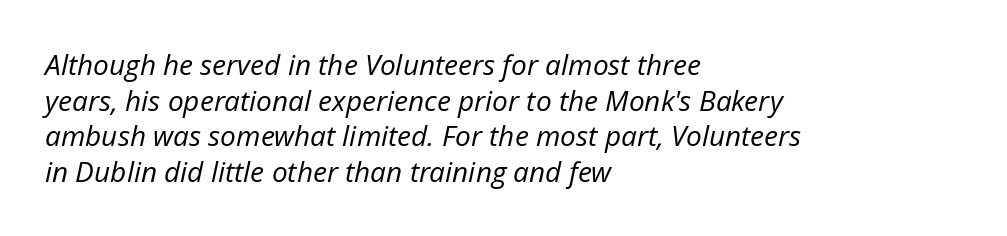
{"italic": "yes", "lean": "right", "slant_degrees": 12, "bold": "no", "weight": "regular", "width": "normal", "stroke_contrast": "low", "x_height": "medium", "monospaced": "no", "underline": "no", "align": "left", "line_spacing": "normal", "line_spacing_ratio": 1.27, "letter_spacing": "normal", "letter_spacing_em": 0.0, "glyph_px": 28}
